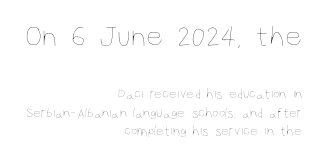
Q: Is the text bold? A: No.
Q: Is the text italic (slanted)? A: No, it is upright.
Q: Is the text underlined? A: No.
Q: How is the paragraph aligned? A: Right-aligned.
Q: Is the spacing between letters normal or unusually wide? A: Normal.
Q: Is the spacing between lines tight, normal or loose? A: Normal.
Q: Which block of text is set in a larger size, the first (top) or the second (bottom)? A: The first (top) one.
Q: Width (condensed, normal, or wide)? A: Condensed.
Q: Stroke contrast? A: Low.
Q: x-height? A: Large.
Q: Monospaced? A: No.
